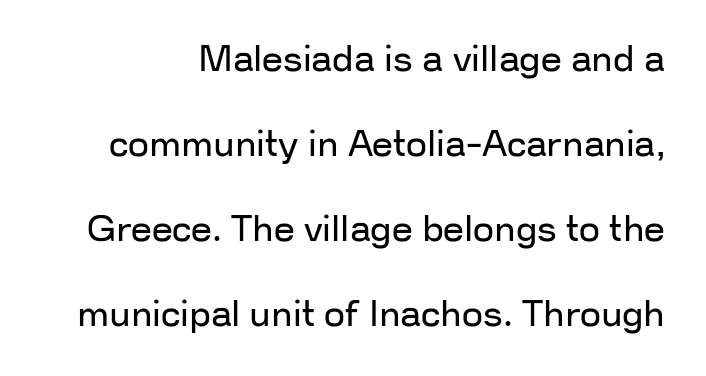
Each letter keeps its own natural width here, so spacing adapts to shape. The line-height multiplier appears high, well above default. The letters stand straight up with perfectly vertical stems. Each word holds together tightly as a unit, with standard inter-letter gaps.
